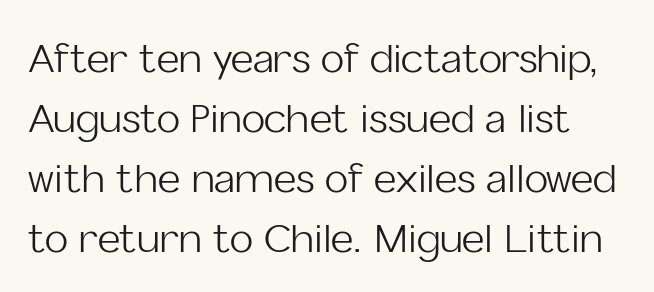
{"serif": "no", "italic": "no", "bold": "no", "weight": "light", "width": "normal", "stroke_contrast": "low", "x_height": "medium", "monospaced": "no", "underline": "no", "line_spacing": "normal", "line_spacing_ratio": 1.54, "letter_spacing": "normal", "letter_spacing_em": 0.0, "glyph_px": 39}
